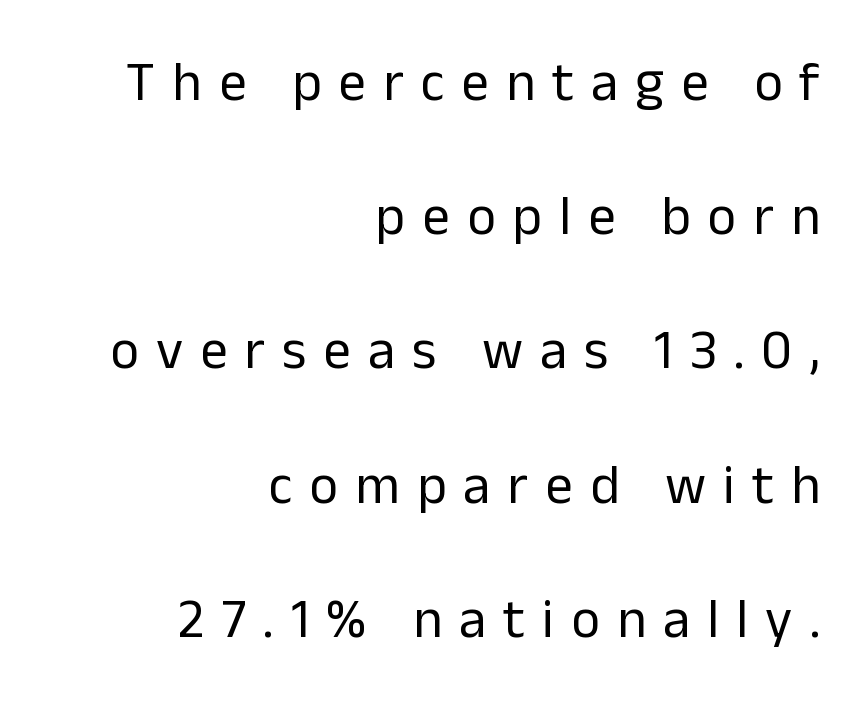
Ink coverage per letter is moderate at most. These lines are rendered in a variable-pitch font. This sample uses a sans-serif face. The rag falls on the left side of this text block. Plain, unruled lines of type. The designer dialed line spacing up above the default.
